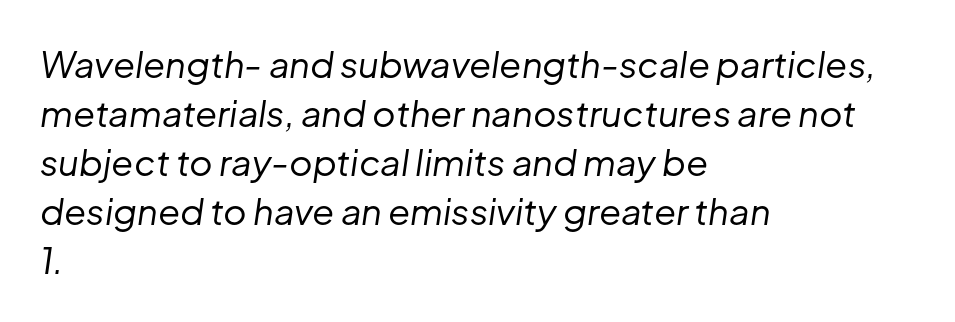
The image shows 36 px regular-weight type, italic (leaning right); set left-aligned, normal line spacing (1.36x), normal letter spacing, not underlined; low stroke contrast and a medium x-height.
